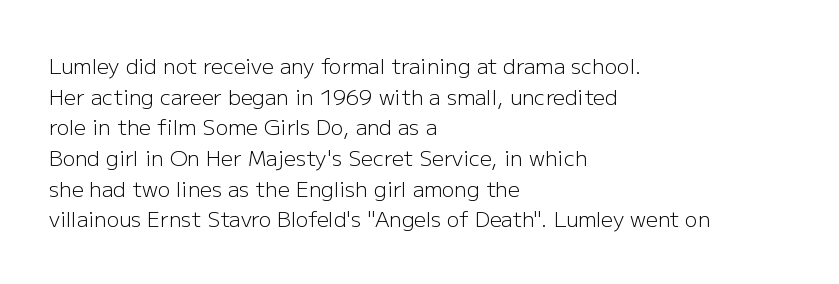
Q: Is the text bold? A: No.
Q: Is the text italic (slanted)? A: No, it is upright.
Q: Is the text underlined? A: No.
Q: How is the paragraph aligned? A: Left-aligned.
Q: Is the spacing between letters normal or unusually wide? A: Normal.
Q: Is the spacing between lines tight, normal or loose? A: Normal.
